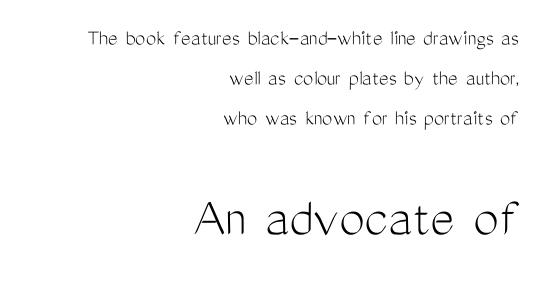
These lines keep a tight, regular rhythm from letter to letter. This rendering employs a face without finishing strokes, i.e., a sans-serif. If you drew a line through each stem, it would be perfectly vertical. Spacing verdict: proportional, widths tailored to each character.
